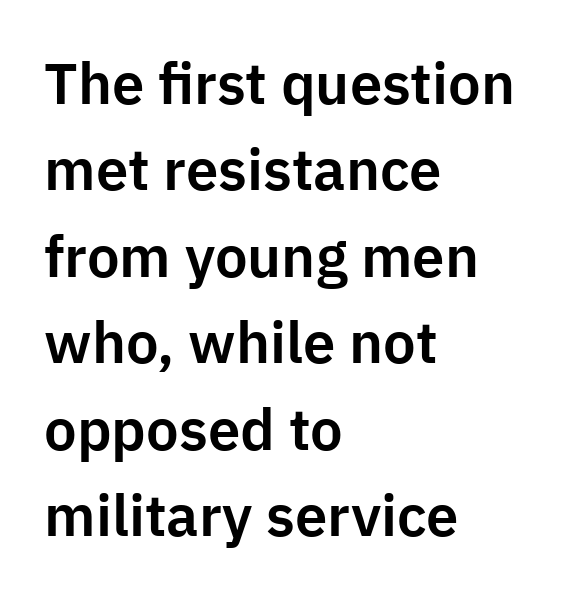
{"serif": "no", "italic": "no", "width": "normal", "stroke_contrast": "low", "x_height": "medium", "monospaced": "no", "underline": "no", "align": "left", "line_spacing": "normal", "line_spacing_ratio": 1.49, "letter_spacing": "normal", "letter_spacing_em": 0.0, "glyph_px": 58}
